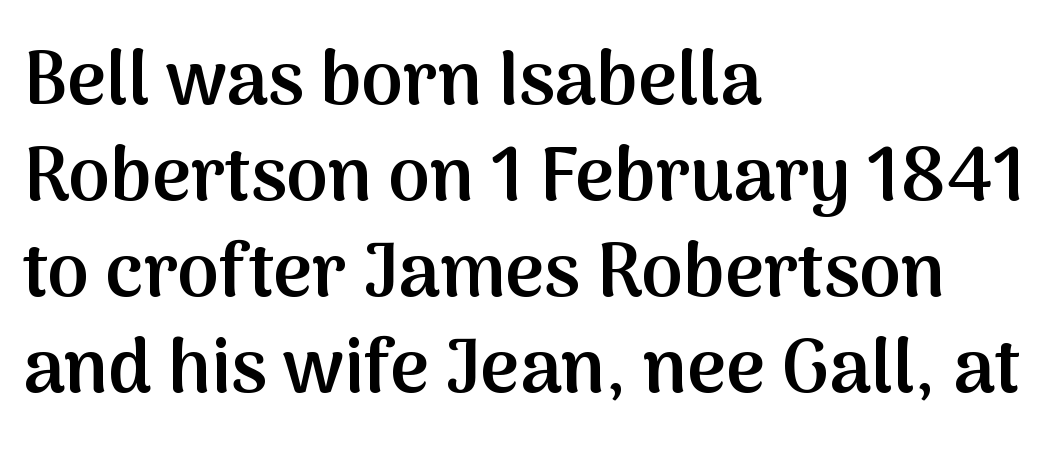
The area under the type is left untouched. This rendering leaves character spacing at its baseline value. Compared with a centered layout, this one pins lines to the left instead. This sample uses an upright cut, with every glyph sitting square on the baseline.
